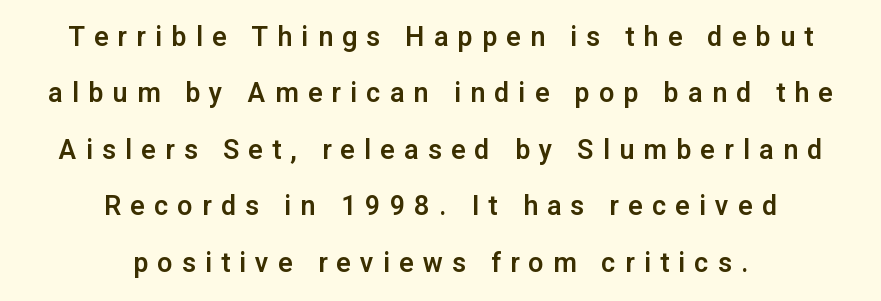
The image shows 27 px text type, upright; set centered, loose line spacing (2.09x), unusually wide letter spacing (+0.34 em), not underlined.
